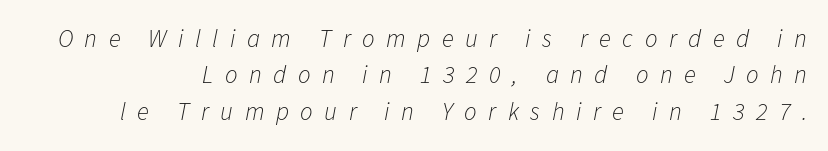
Q: Is the text bold? A: No.
Q: Is the text italic (slanted)? A: Yes, it leans right by about 11 degrees.
Q: Is the text underlined? A: No.
Q: Is the spacing between letters normal or unusually wide? A: Unusually wide.
Q: Is the spacing between lines tight, normal or loose? A: Normal.
